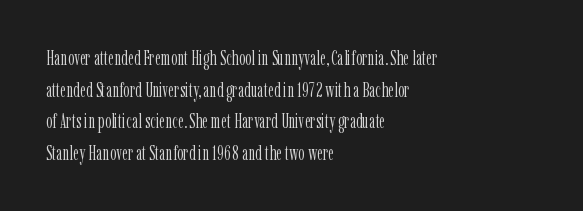
The image shows 20 px text type, upright; set left-aligned, normal line spacing (1.58x), normal letter spacing, not underlined.
